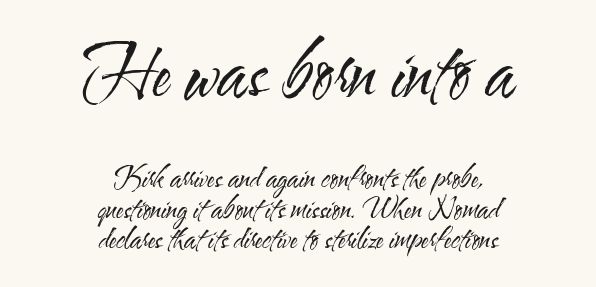
Notice how the passage keeps no hard edge, just a central spine. The rendering uses natural spacing where letterforms have individual widths. Each row of text sits above clean, open space. Summary of vertical rhythm: compact, with narrow interline spacing.
